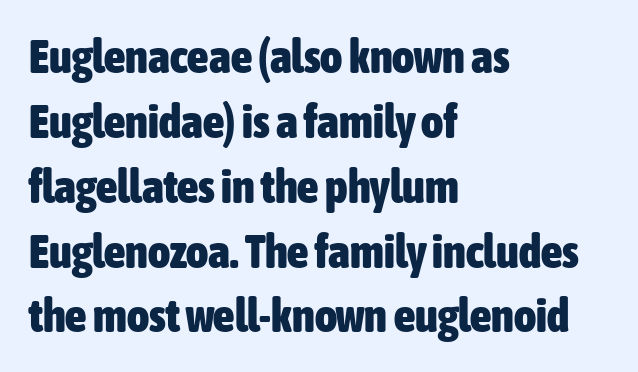
The image shows 47 px heavy, condensed sans-serif type, upright; set left-aligned, normal line spacing (1.38x), normal letter spacing, not underlined; low stroke contrast and a medium x-height.
